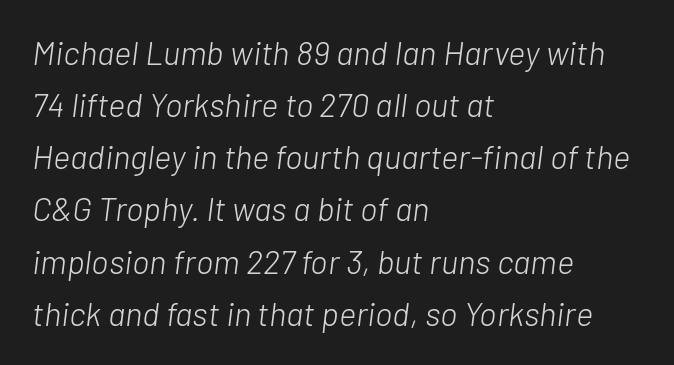
Q: Is the text bold? A: No.
Q: Is the text italic (slanted)? A: Yes, it leans right by about 7 degrees.
Q: Is the text underlined? A: No.
Q: How is the paragraph aligned? A: Left-aligned.
Q: Is the spacing between letters normal or unusually wide? A: Normal.
Q: Is the spacing between lines tight, normal or loose? A: Normal.
Q: Width (condensed, normal, or wide)? A: Normal.
Q: Stroke contrast? A: Low.
Q: x-height? A: Medium.
Q: Monospaced? A: No.
